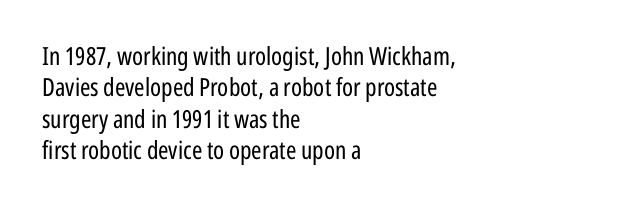
{"italic": "no", "bold": "no", "underline": "no", "align": "left", "line_spacing": "normal", "line_spacing_ratio": 1.26, "letter_spacing": "normal", "letter_spacing_em": 0.0, "glyph_px": 25}
